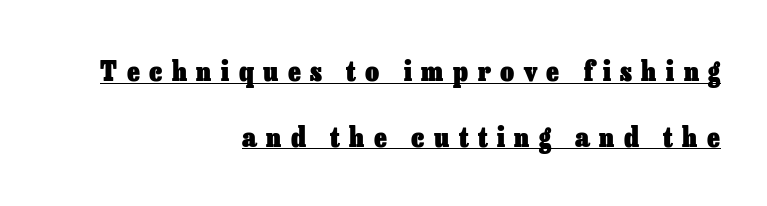
When letters stand straight like this, we call the style roman or upright. Vertical spacing — loose. These lines are set flush right with a ragged left edge. The glyphs are accompanied by a horizontal stroke just below them. The passage shown is emphatically bold. Words appear elongated and porous because spacing is wide.
